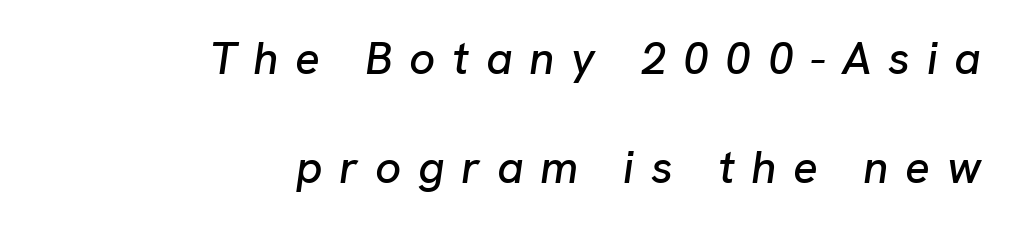
The image shows 46 px text type, italic (leaning right); set right-aligned, loose line spacing (2.38x), unusually wide letter spacing (+0.36 em), not underlined; low stroke contrast and a medium x-height.
